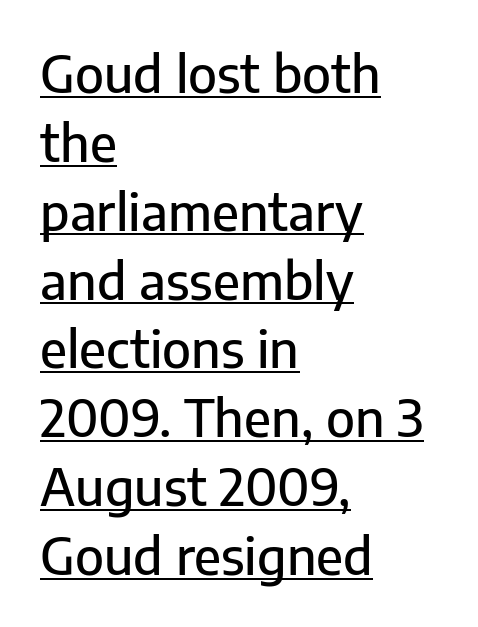
{"serif": "no", "italic": "no", "width": "normal", "stroke_contrast": "low", "x_height": "medium", "monospaced": "no", "underline": "yes", "align": "left", "line_spacing": "normal", "line_spacing_ratio": 1.35, "letter_spacing": "normal", "letter_spacing_em": 0.0, "glyph_px": 51}
